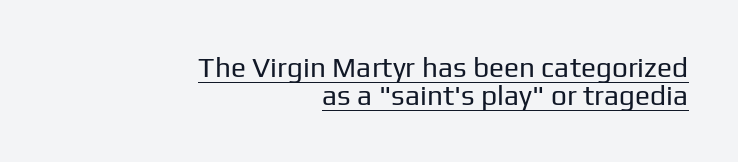
The image shows 28 px regular-weight sans-serif type, upright; set right-aligned, tight line spacing (0.99x), normal letter spacing, underlined; low stroke contrast and a medium x-height.
